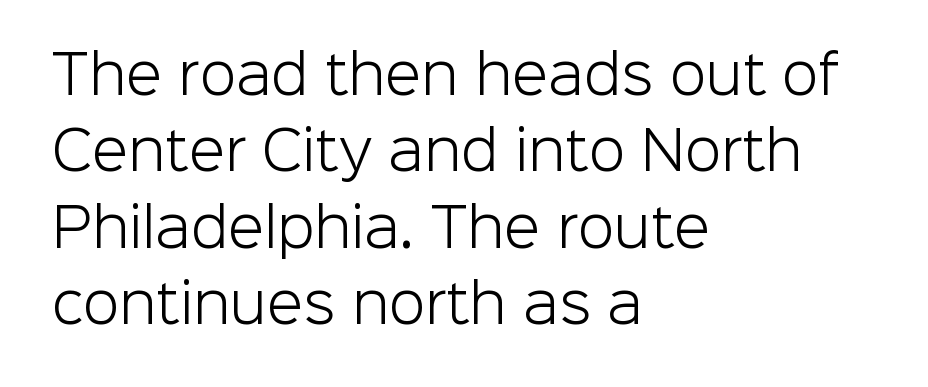
Short and long lines alike share a common starting point at left. You could not count columns in this text — the font is proportionally spaced. Descenders hang freely into open space. Each new line begins a customary step beneath the previous one. You could call the tracking neutral — neither tight nor loose.
